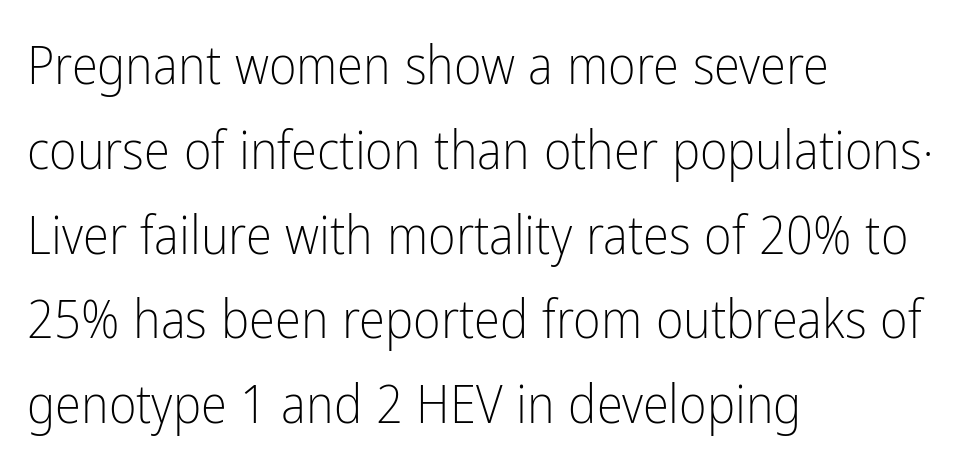
The image shows 53 px light, condensed sans-serif type, upright; set left-aligned, normal line spacing (1.6x), normal letter spacing, not underlined; low stroke contrast and a medium x-height.
